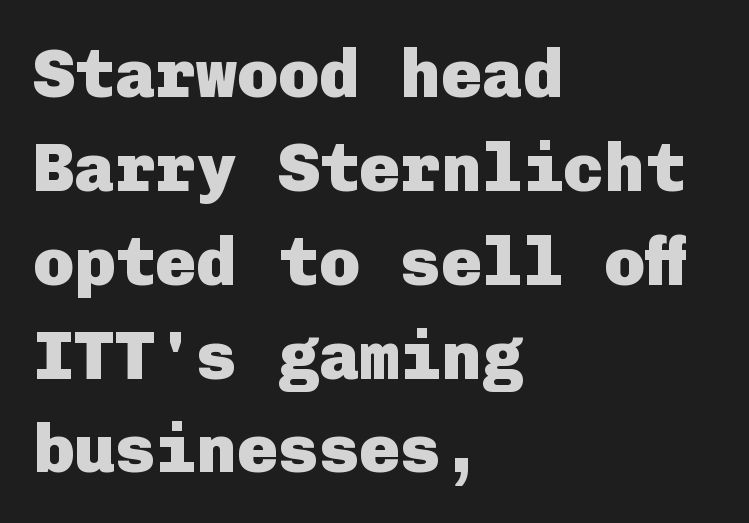
{"serif": "no", "italic": "no", "bold": "yes", "weight": "heavy", "width": "normal", "stroke_contrast": "low", "x_height": "medium", "underline": "no", "align": "left", "line_spacing": "normal", "line_spacing_ratio": 1.38, "letter_spacing": "normal", "letter_spacing_em": 0.0, "glyph_px": 68}
